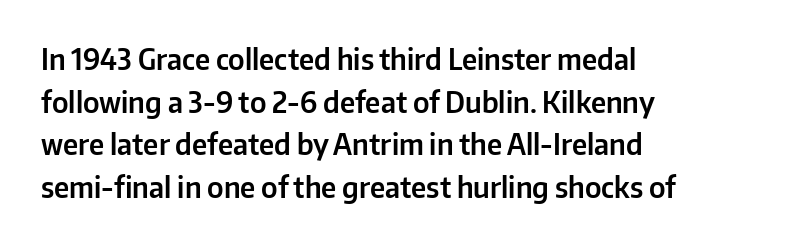
Think of a printed novel: that variable character pitch is what you see here. A typesetter would label this face a sans. The paragraph has a hard left edge and a soft right edge. The font's upright variant was chosen for this text. Inter-character spacing is left at the font's built-in metrics.
